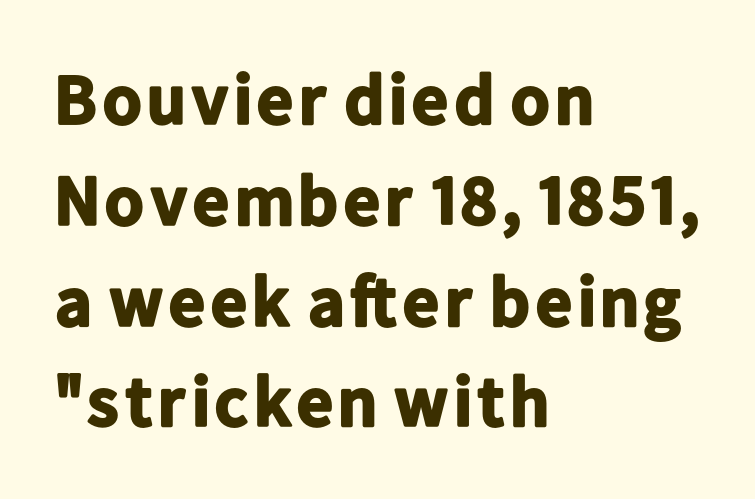
Q: Is the text bold? A: Yes.
Q: Is the text italic (slanted)? A: No, it is upright.
Q: Is the typeface a serif or a sans-serif typeface? A: Sans-serif.
Q: Is the text underlined? A: No.
Q: How is the paragraph aligned? A: Left-aligned.
Q: Is the spacing between letters normal or unusually wide? A: Normal.
Q: Is the spacing between lines tight, normal or loose? A: Normal.
Q: Width (condensed, normal, or wide)? A: Normal.
Q: Stroke contrast? A: Low.
Q: x-height? A: Medium.
Q: Monospaced? A: No.
